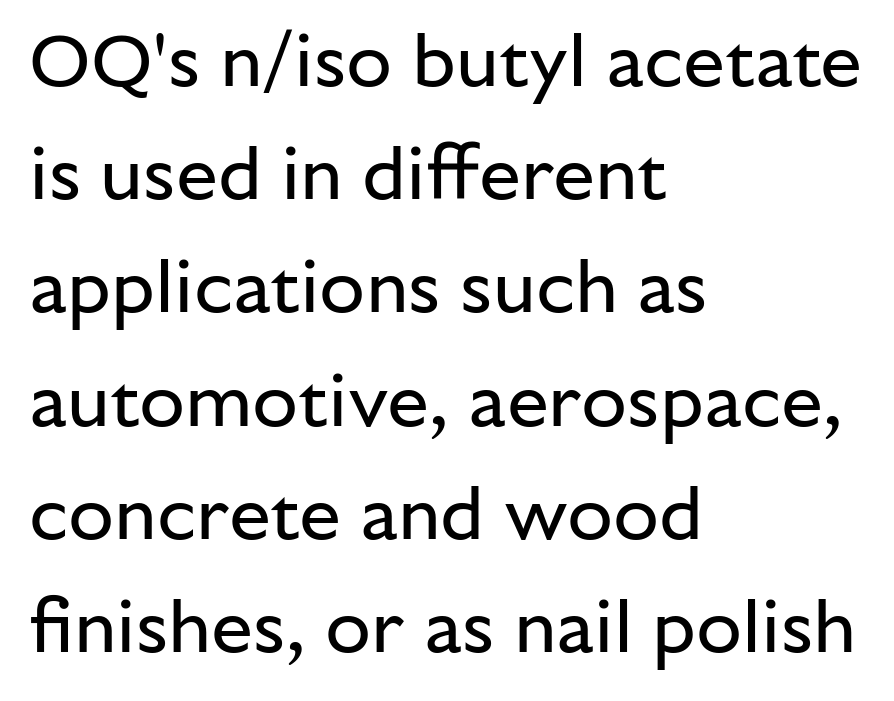
{"serif": "no", "italic": "no", "bold": "no", "weight": "regular", "width": "normal", "stroke_contrast": "low", "x_height": "medium", "monospaced": "no", "underline": "no", "align": "left", "line_spacing": "normal", "line_spacing_ratio": 1.51, "letter_spacing": "normal", "letter_spacing_em": 0.0, "glyph_px": 75}
